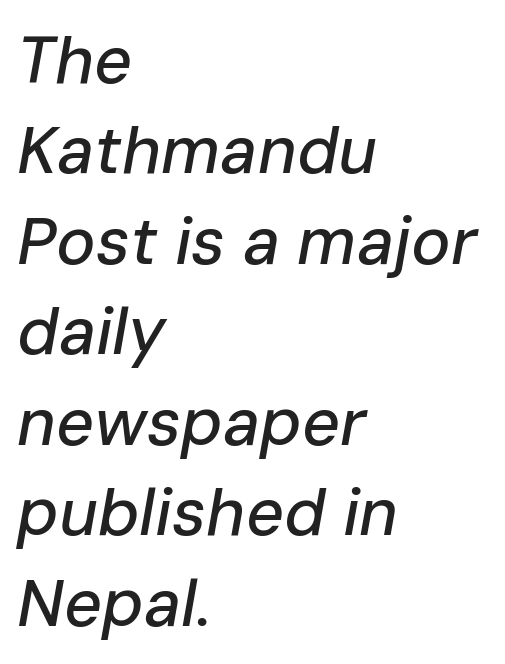
Q: Is the text italic (slanted)? A: Yes, it leans right by about 10 degrees.
Q: Is the text underlined? A: No.
Q: How is the paragraph aligned? A: Left-aligned.
Q: Is the spacing between letters normal or unusually wide? A: Normal.
Q: Is the spacing between lines tight, normal or loose? A: Normal.
Q: Width (condensed, normal, or wide)? A: Normal.
Q: Stroke contrast? A: Low.
Q: x-height? A: Medium.
Q: Monospaced? A: No.
